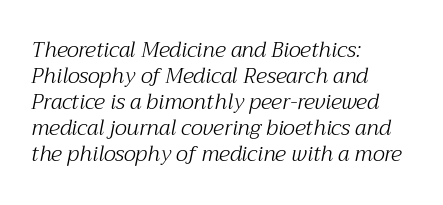
{"italic": "yes", "lean": "right", "slant_degrees": 12, "bold": "no", "underline": "no", "align": "left", "line_spacing_ratio": 1.24, "letter_spacing": "normal", "letter_spacing_em": 0.0, "glyph_px": 21}
